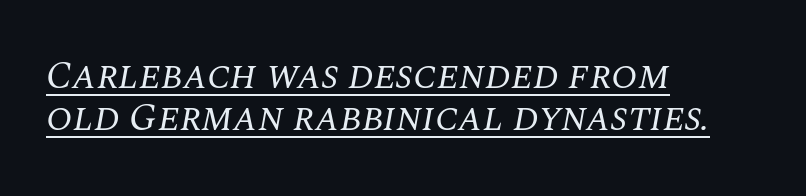
The image shows 39 px regular-weight serif type, italic (leaning right); set left-aligned, tight line spacing (1.08x), normal letter spacing, underlined; medium stroke contrast and a large x-height.
